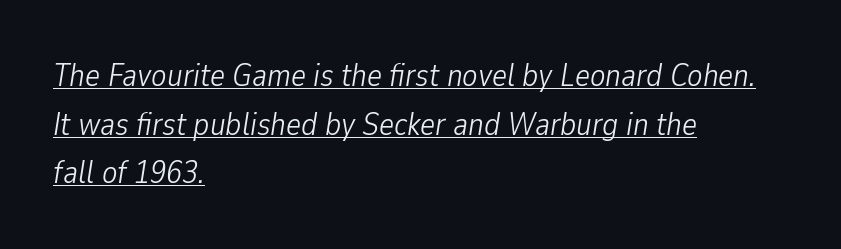
{"italic": "yes", "lean": "right", "slant_degrees": 9, "bold": "no", "weight": "light", "width": "condensed", "stroke_contrast": "low", "x_height": "medium", "monospaced": "no", "underline": "yes", "align": "left", "line_spacing": "normal", "line_spacing_ratio": 1.52, "letter_spacing": "normal", "letter_spacing_em": 0.0, "glyph_px": 32}
